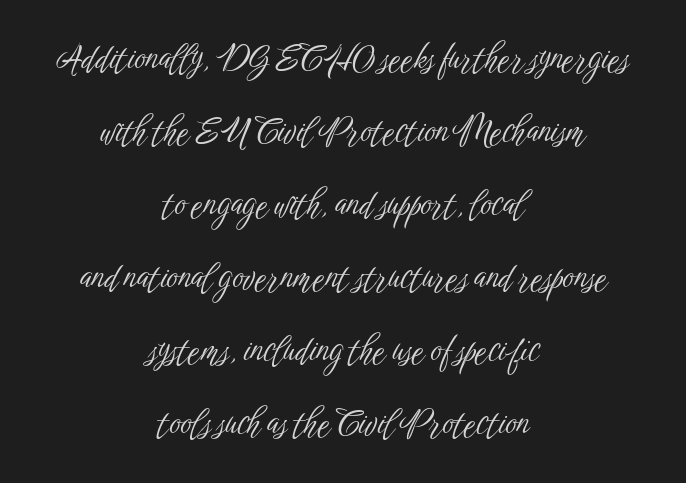
Q: Is the text bold? A: No.
Q: Is the text italic (slanted)? A: Yes.
Q: Is the typeface a serif or a sans-serif typeface? A: Sans-serif.
Q: Is the text underlined? A: No.
Q: How is the paragraph aligned? A: Centered.
Q: Is the spacing between letters normal or unusually wide? A: Normal.
Q: Is the spacing between lines tight, normal or loose? A: Loose.
Q: Width (condensed, normal, or wide)? A: Condensed.
Q: Stroke contrast? A: Low.
Q: x-height? A: Medium.
Q: Monospaced? A: No.
